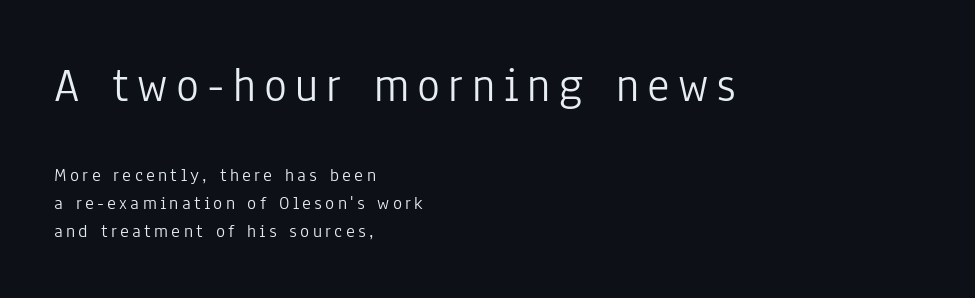
Q: Is the text bold? A: No.
Q: Is the text italic (slanted)? A: No, it is upright.
Q: Is the typeface a serif or a sans-serif typeface? A: Sans-serif.
Q: Is the text underlined? A: No.
Q: How is the paragraph aligned? A: Left-aligned.
Q: Is the spacing between lines tight, normal or loose? A: Normal.
Q: Which block of text is set in a larger size, the first (top) or the second (bottom)? A: The first (top) one.
Q: Width (condensed, normal, or wide)? A: Condensed.
Q: Stroke contrast? A: Low.
Q: x-height? A: Medium.
Q: Monospaced? A: No.
